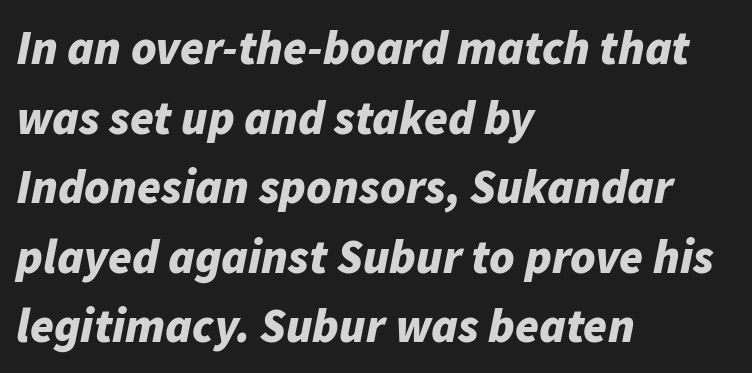
{"italic": "yes", "lean": "right", "slant_degrees": 11, "bold": "yes", "weight": "bold", "width": "normal", "stroke_contrast": "low", "x_height": "medium", "monospaced": "no", "underline": "no", "align": "left", "line_spacing": "normal", "line_spacing_ratio": 1.45, "letter_spacing": "normal", "letter_spacing_em": 0.0, "glyph_px": 48}
